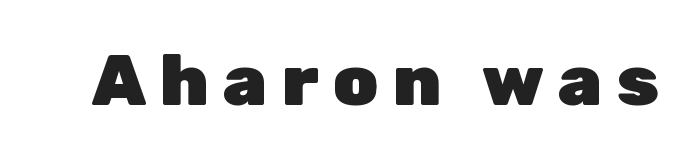
The image shows 72 px heavy sans-serif type, upright; set not underlined; low stroke contrast and a medium x-height.
